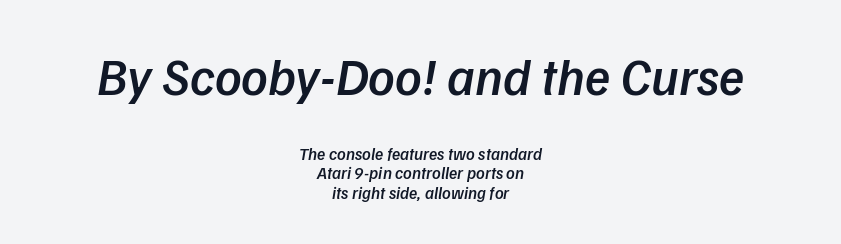
Q: Is the text bold? A: Semi-bold.
Q: Is the text italic (slanted)? A: Yes, it leans right by about 9 degrees.
Q: Is the text underlined? A: No.
Q: How is the paragraph aligned? A: Centered.
Q: Is the spacing between letters normal or unusually wide? A: Normal.
Q: Is the spacing between lines tight, normal or loose? A: Tight.
Q: Which block of text is set in a larger size, the first (top) or the second (bottom)? A: The first (top) one.
Q: Width (condensed, normal, or wide)? A: Normal.
Q: Stroke contrast? A: Low.
Q: x-height? A: Medium.
Q: Monospaced? A: No.
